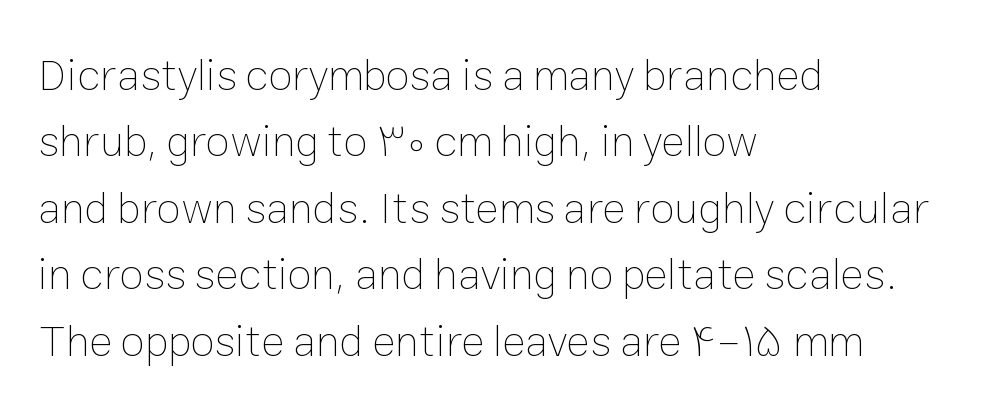
{"italic": "no", "bold": "no", "weight": "thin", "width": "normal", "stroke_contrast": "low", "x_height": "medium", "monospaced": "no", "underline": "no", "align": "left", "line_spacing": "normal", "line_spacing_ratio": 1.51, "letter_spacing": "normal", "letter_spacing_em": 0.0, "glyph_px": 44}
